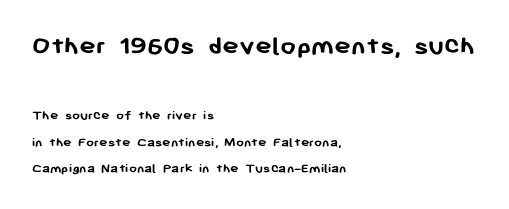
{"serif": "no", "italic": "no", "bold": "yes", "weight": "semibold", "width": "normal", "stroke_contrast": "low", "x_height": "medium", "monospaced": "no", "underline": "no", "align": "left", "line_spacing": "loose", "line_spacing_ratio": 1.91, "letter_spacing": "normal", "letter_spacing_em": 0.0, "larger_block": "first", "size_ratio": 2.0, "glyph_px": 28}
